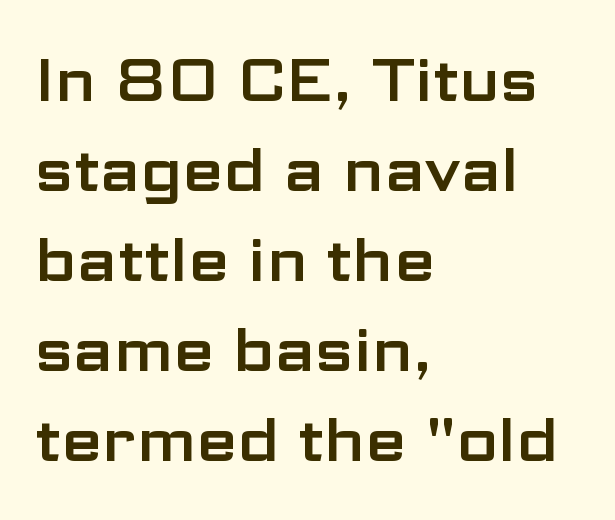
The image shows 60 px wide sans-serif type, upright; set left-aligned, normal line spacing (1.5x), normal letter spacing, not underlined; low stroke contrast and a medium x-height.
